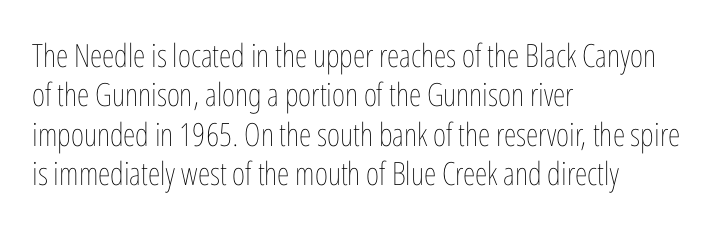
The image shows 32 px thin, condensed type, upright; set left-aligned, line spacing 1.23x, normal letter spacing, not underlined; low stroke contrast and a medium x-height.
